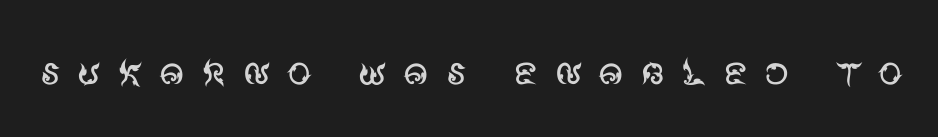
{"serif": "no", "italic": "no", "bold": "no", "weight": "regular", "width": "normal", "stroke_contrast": "medium", "x_height": "large", "monospaced": "no", "underline": "no", "letter_spacing": "wide", "letter_spacing_em": 0.32, "glyph_px": 49}
